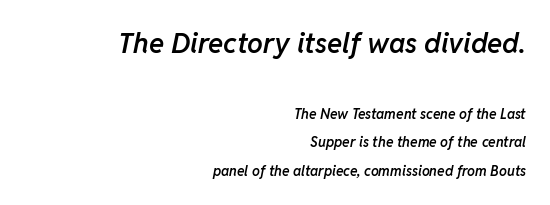
Q: Is the text bold? A: Semi-bold.
Q: Is the text italic (slanted)? A: Yes, it leans right by about 11 degrees.
Q: Is the text underlined? A: No.
Q: How is the paragraph aligned? A: Right-aligned.
Q: Is the spacing between letters normal or unusually wide? A: Normal.
Q: Is the spacing between lines tight, normal or loose? A: Loose.
Q: Which block of text is set in a larger size, the first (top) or the second (bottom)? A: The first (top) one.
Q: Width (condensed, normal, or wide)? A: Normal.
Q: Stroke contrast? A: Low.
Q: x-height? A: Medium.
Q: Monospaced? A: No.
